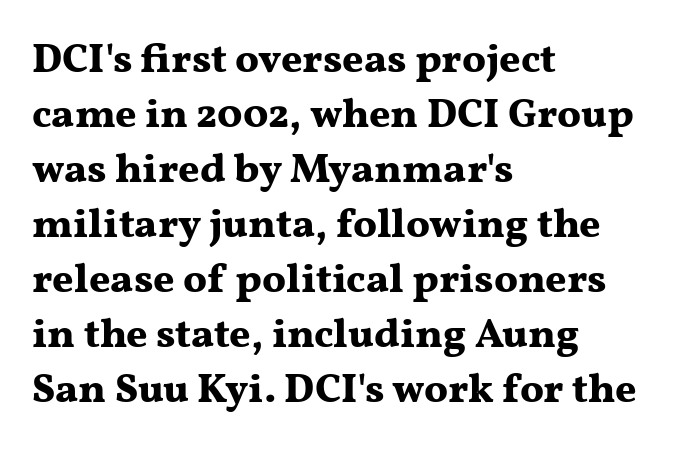
Q: Is the text bold? A: Yes.
Q: Is the text italic (slanted)? A: No, it is upright.
Q: Is the typeface a serif or a sans-serif typeface? A: Serif.
Q: Is the text underlined? A: No.
Q: How is the paragraph aligned? A: Left-aligned.
Q: Is the spacing between letters normal or unusually wide? A: Normal.
Q: Is the spacing between lines tight, normal or loose? A: Normal.
Q: Width (condensed, normal, or wide)? A: Wide.
Q: Stroke contrast? A: Medium.
Q: x-height? A: Medium.
Q: Monospaced? A: No.
